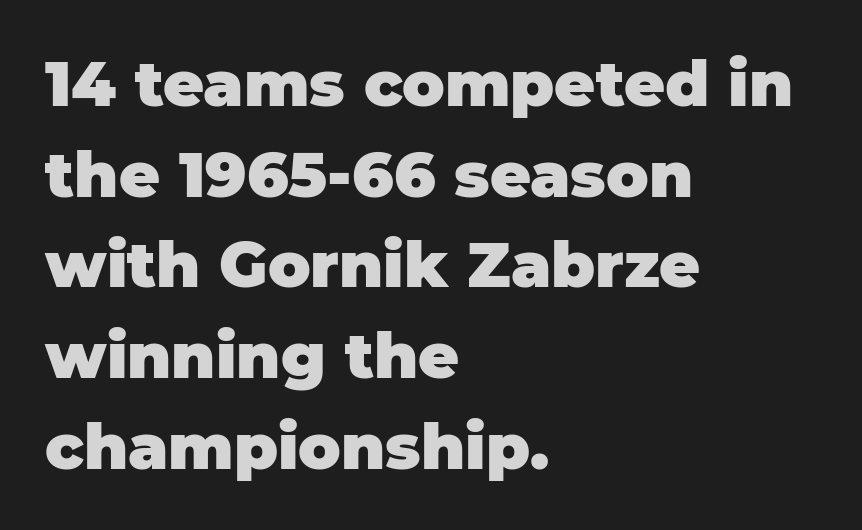
Q: Is the text bold? A: Yes.
Q: Is the text italic (slanted)? A: No, it is upright.
Q: Is the typeface a serif or a sans-serif typeface? A: Sans-serif.
Q: Is the text underlined? A: No.
Q: How is the paragraph aligned? A: Left-aligned.
Q: Is the spacing between letters normal or unusually wide? A: Normal.
Q: Is the spacing between lines tight, normal or loose? A: Normal.
Q: Width (condensed, normal, or wide)? A: Normal.
Q: Stroke contrast? A: Low.
Q: x-height? A: Large.
Q: Monospaced? A: No.
